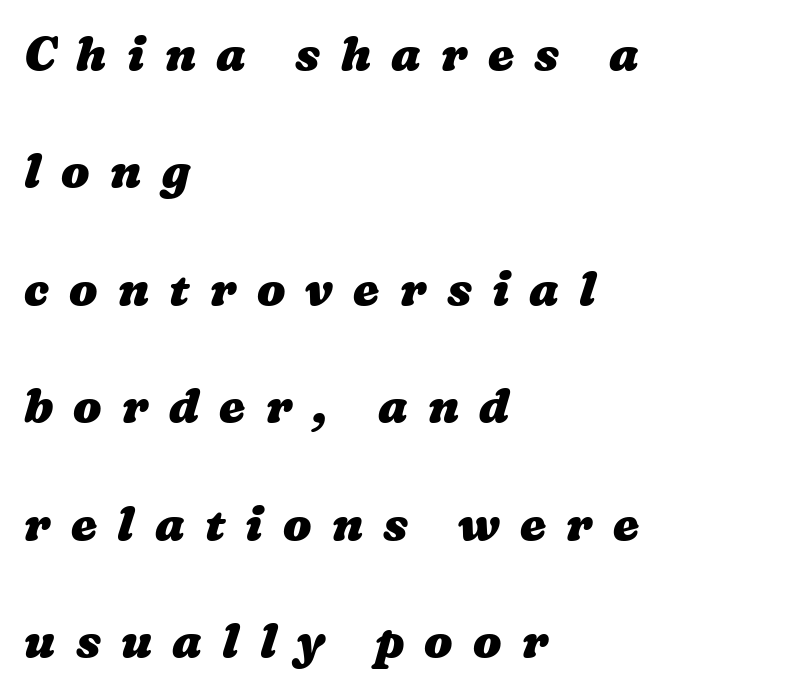
The image shows 47 px heavy, wide type; set left-aligned, loose line spacing (2.5x), unusually wide letter spacing (+0.43 em), not underlined; medium stroke contrast and a medium x-height.
